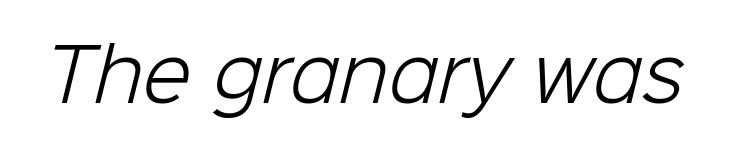
The image shows 71 px light sans-serif type; set normal letter spacing, not underlined; low stroke contrast and a medium x-height.
